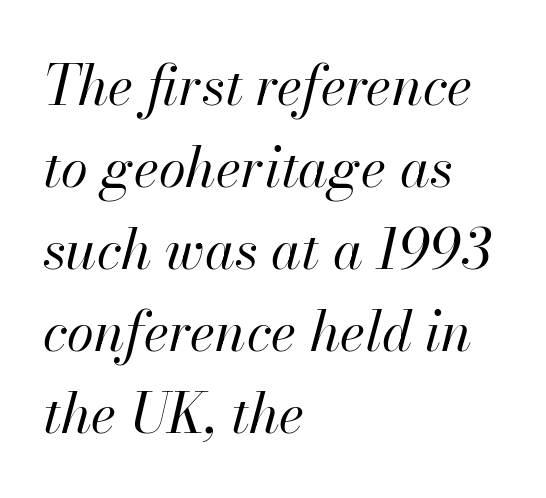
These lines keep a tight, regular rhythm from letter to letter. The letters look calm and open, with moderate or lighter stems. In CSS terms this would be text-align: left. When letters slant like this, we call the style italic. Do the characters align in a grid? No, the font is proportional. The area under the type is left untouched.
